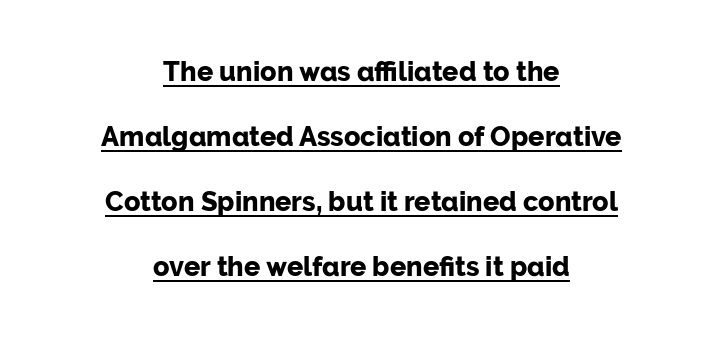
{"italic": "no", "bold": "yes", "underline": "yes", "align": "center", "line_spacing": "loose", "line_spacing_ratio": 2.41, "letter_spacing": "normal", "letter_spacing_em": 0.0, "glyph_px": 27}
